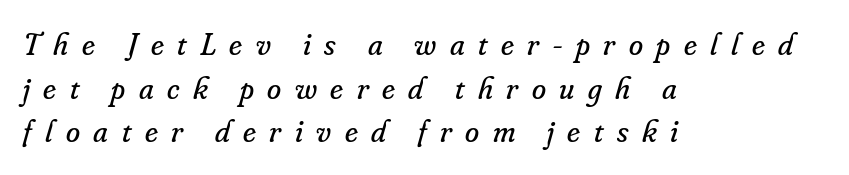
Q: Is the text bold? A: No.
Q: Is the text italic (slanted)? A: Yes, it leans right by about 16 degrees.
Q: Is the typeface a serif or a sans-serif typeface? A: Serif.
Q: Is the text underlined? A: No.
Q: How is the paragraph aligned? A: Left-aligned.
Q: Is the spacing between letters normal or unusually wide? A: Unusually wide.
Q: Is the spacing between lines tight, normal or loose? A: Normal.
Q: Width (condensed, normal, or wide)? A: Normal.
Q: Stroke contrast? A: Low.
Q: x-height? A: Small.
Q: Monospaced? A: No.
